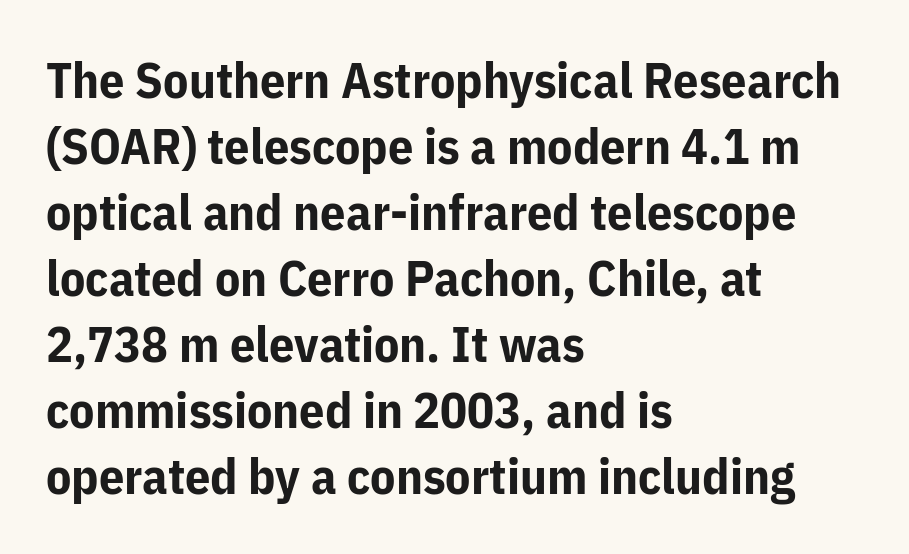
Q: Is the text bold? A: Yes.
Q: Is the text italic (slanted)? A: No, it is upright.
Q: Is the typeface a serif or a sans-serif typeface? A: Sans-serif.
Q: Is the text underlined? A: No.
Q: How is the paragraph aligned? A: Left-aligned.
Q: Is the spacing between letters normal or unusually wide? A: Normal.
Q: Is the spacing between lines tight, normal or loose? A: Normal.
Q: Width (condensed, normal, or wide)? A: Normal.
Q: Stroke contrast? A: Low.
Q: x-height? A: Medium.
Q: Monospaced? A: No.
